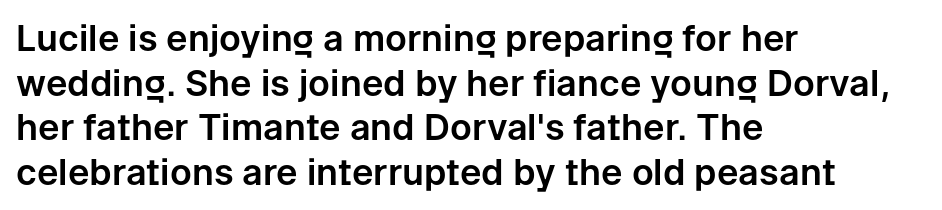
{"serif": "no", "italic": "no", "width": "normal", "stroke_contrast": "low", "x_height": "medium", "monospaced": "no", "underline": "no", "align": "left", "line_spacing_ratio": 1.24, "letter_spacing": "normal", "letter_spacing_em": 0.0, "glyph_px": 36}
